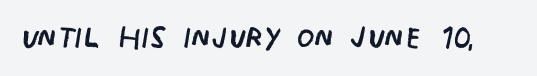
Q: Is the text bold? A: No.
Q: Is the typeface a serif or a sans-serif typeface? A: Sans-serif.
Q: Is the text underlined? A: No.
Q: Is the spacing between letters normal or unusually wide? A: Normal.
Q: Width (condensed, normal, or wide)? A: Condensed.
Q: Stroke contrast? A: Low.
Q: x-height? A: Large.
Q: Monospaced? A: No.
